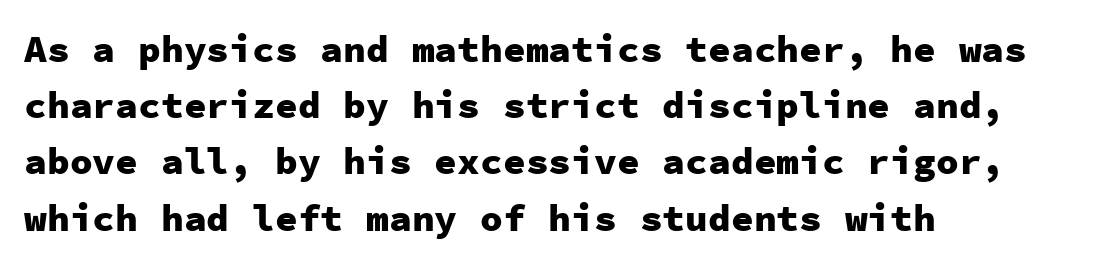
The image shows 38 px heavy sans-serif type, upright, monospaced; set left-aligned, normal line spacing (1.48x), normal letter spacing, not underlined; low stroke contrast and a medium x-height.
